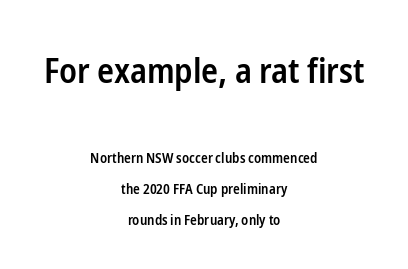
The image shows 35 px semibold, condensed sans-serif type, upright; set centered, loose line spacing (2.22x), normal letter spacing, not underlined; the first (top) block is 2.5x larger; low stroke contrast and a medium x-height.
